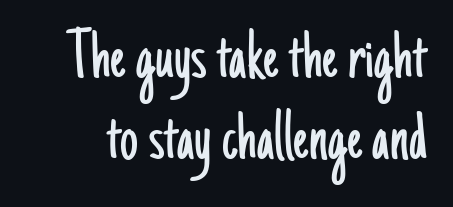
Q: Is the text bold? A: No.
Q: Is the text italic (slanted)? A: No, it is upright.
Q: Is the typeface a serif or a sans-serif typeface? A: Sans-serif.
Q: Is the text underlined? A: No.
Q: Is the spacing between letters normal or unusually wide? A: Normal.
Q: Is the spacing between lines tight, normal or loose? A: Tight.
Q: Width (condensed, normal, or wide)? A: Condensed.
Q: Stroke contrast? A: Low.
Q: x-height? A: Small.
Q: Monospaced? A: No.
